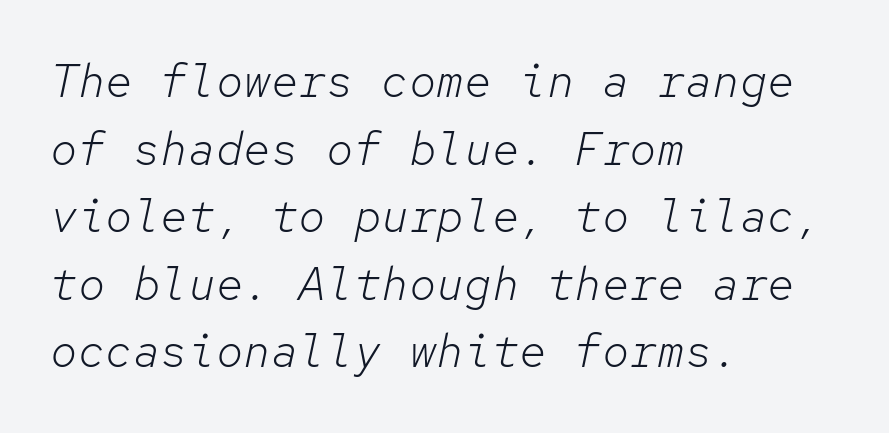
Q: Is the text bold? A: No.
Q: Is the text italic (slanted)? A: Yes, it leans right by about 12 degrees.
Q: Is the text underlined? A: No.
Q: How is the paragraph aligned? A: Left-aligned.
Q: Is the spacing between letters normal or unusually wide? A: Normal.
Q: Is the spacing between lines tight, normal or loose? A: Normal.
Q: Width (condensed, normal, or wide)? A: Normal.
Q: Stroke contrast? A: Low.
Q: x-height? A: Medium.
Q: Monospaced? A: Yes.
